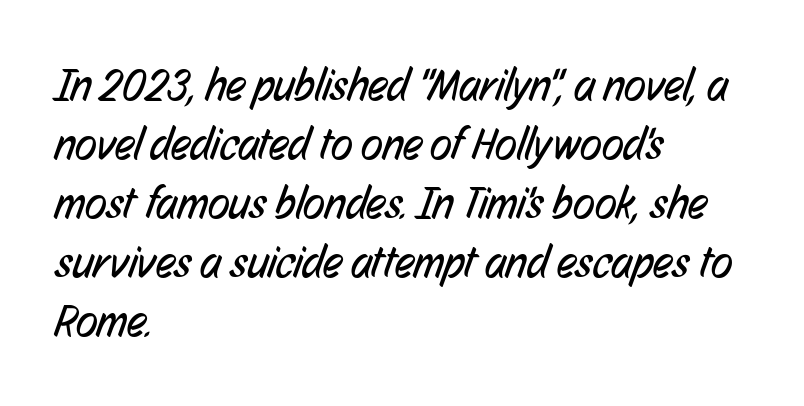
Q: Is the text bold? A: No.
Q: Is the typeface a serif or a sans-serif typeface? A: Sans-serif.
Q: Is the text underlined? A: No.
Q: How is the paragraph aligned? A: Left-aligned.
Q: Is the spacing between letters normal or unusually wide? A: Normal.
Q: Is the spacing between lines tight, normal or loose? A: Normal.
Q: Width (condensed, normal, or wide)? A: Condensed.
Q: Stroke contrast? A: Low.
Q: x-height? A: Medium.
Q: Monospaced? A: No.
